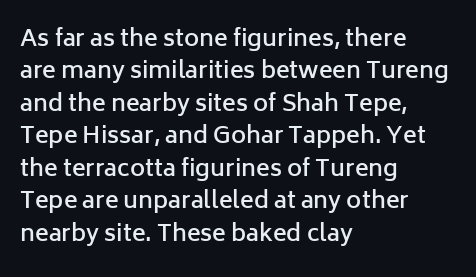
{"italic": "no", "bold": "semi", "underline": "no", "align": "left", "line_spacing": "normal", "line_spacing_ratio": 1.41, "letter_spacing": "normal", "letter_spacing_em": 0.0, "glyph_px": 23}
